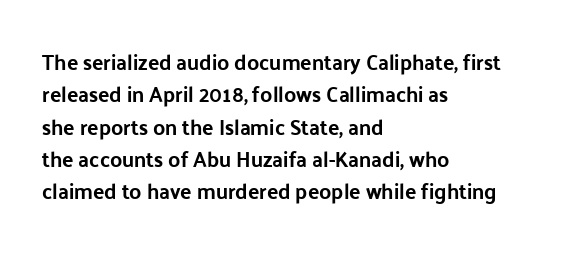
Q: Is the text italic (slanted)? A: No, it is upright.
Q: Is the text underlined? A: No.
Q: How is the paragraph aligned? A: Left-aligned.
Q: Is the spacing between letters normal or unusually wide? A: Normal.
Q: Is the spacing between lines tight, normal or loose? A: Normal.
